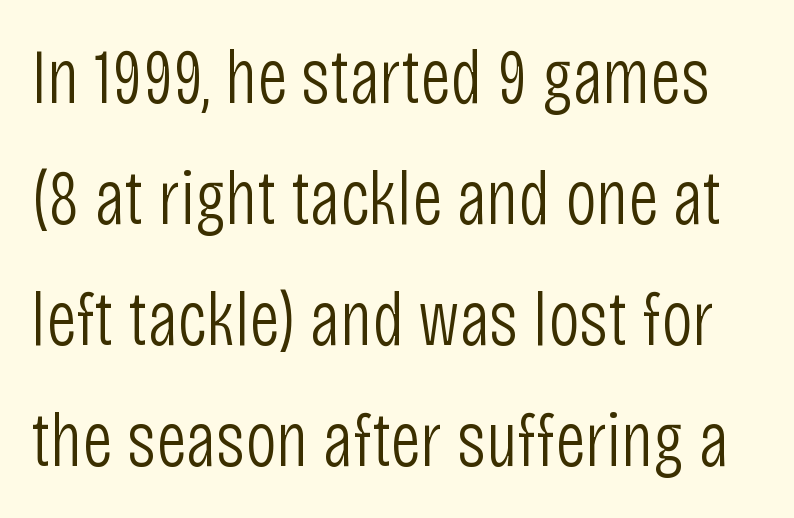
The image shows 77 px light, condensed sans-serif type, upright; set normal line spacing (1.57x), normal letter spacing, not underlined; low stroke contrast and a large x-height.
